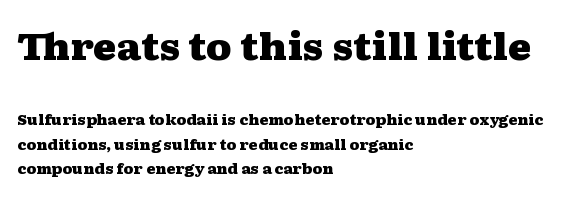
The passage shown is not underscored anywhere. This rendering employs a face with finishing strokes, i.e., a serif. Note the varied advance widths — an 'i' is clearly narrower than an 'm'. Honestly, the letter spacing is just normal — you wouldn't notice it. Note: larger setting up top, smaller setting below.
